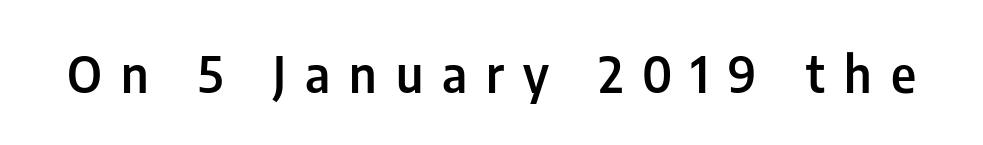
{"serif": "no", "italic": "no", "bold": "semi", "weight": "semibold", "width": "condensed", "stroke_contrast": "low", "x_height": "medium", "monospaced": "no", "underline": "no", "letter_spacing": "wide", "letter_spacing_em": 0.38, "glyph_px": 50}
